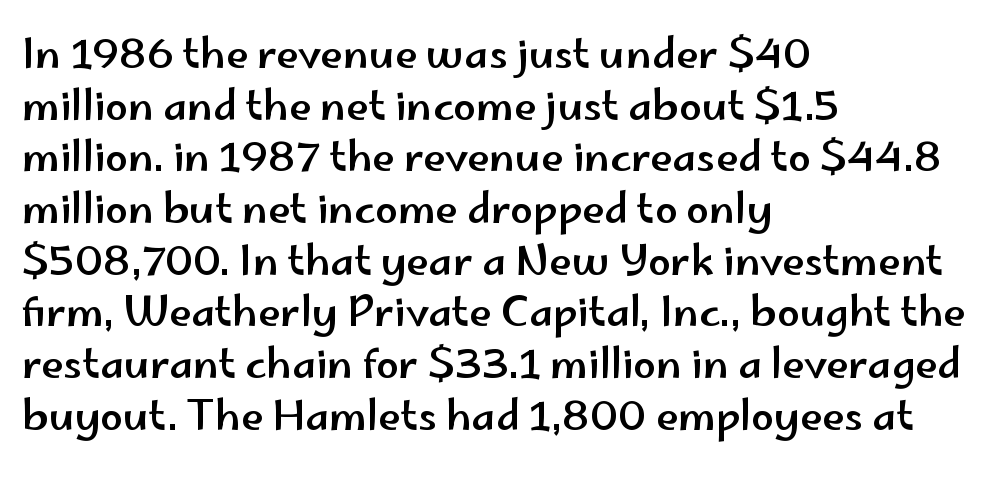
{"serif": "no", "italic": "no", "width": "wide", "stroke_contrast": "low", "x_height": "small", "monospaced": "no", "underline": "no", "align": "left", "line_spacing": "normal", "line_spacing_ratio": 1.26, "letter_spacing": "normal", "letter_spacing_em": 0.0, "glyph_px": 41}
